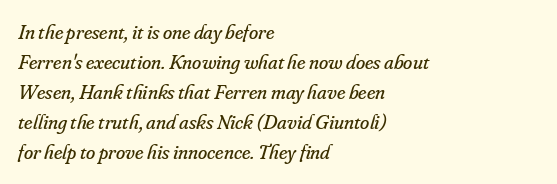
Q: Is the text bold? A: No.
Q: Is the text italic (slanted)? A: Yes, it leans right by about 16 degrees.
Q: Is the text underlined? A: No.
Q: How is the paragraph aligned? A: Left-aligned.
Q: Is the spacing between letters normal or unusually wide? A: Normal.
Q: Is the spacing between lines tight, normal or loose? A: Normal.
